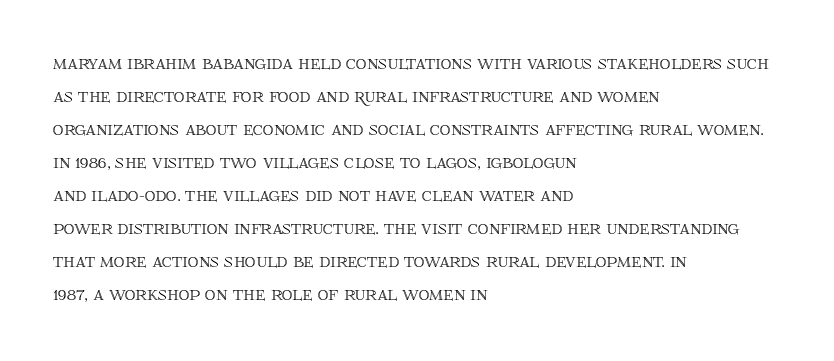
The image shows 21 px text type, upright; set left-aligned, normal line spacing (1.57x), normal letter spacing, not underlined.
